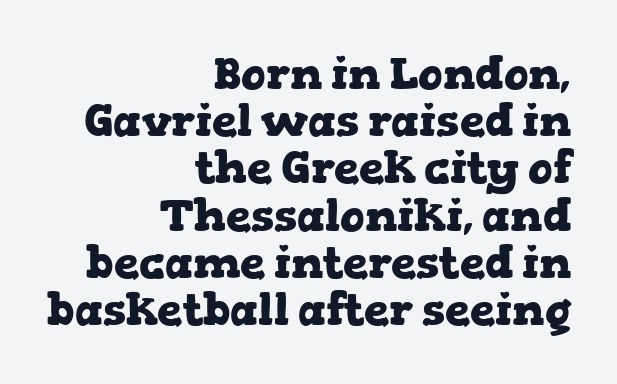
The image shows 45 px heavy, wide serif type, upright; set right-aligned, tight line spacing (1.05x), normal letter spacing, not underlined; low stroke contrast and a medium x-height.
